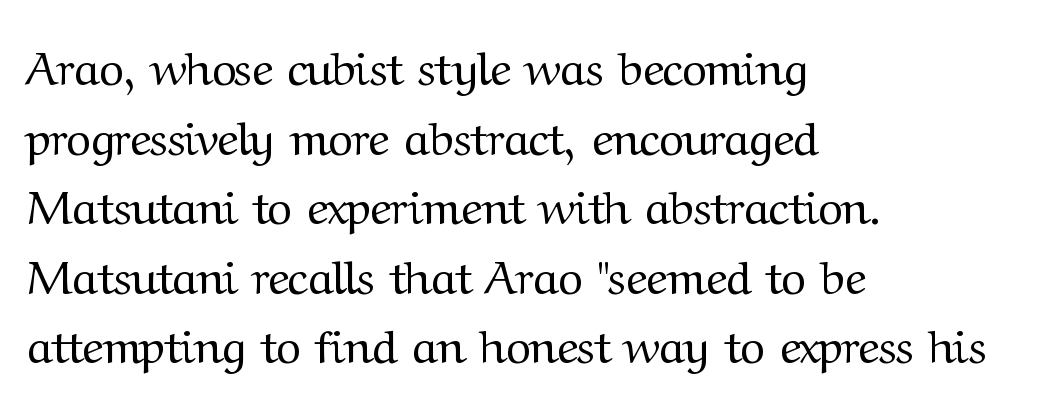
The image shows 47 px regular-weight serif type, upright; set left-aligned, normal line spacing (1.48x), normal letter spacing, not underlined; medium stroke contrast and a medium x-height.
